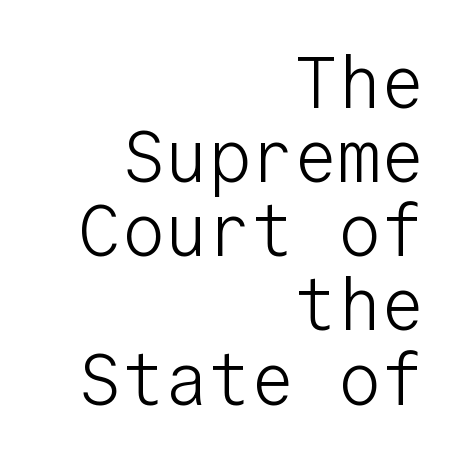
Default kerning and tracking; the words read as compact shapes. Posture: upright roman. Do the characters align in a grid? Yes, the font is monospaced. The font sits on the lighter half of the weight spectrum, regular included. Leading: reduced.
